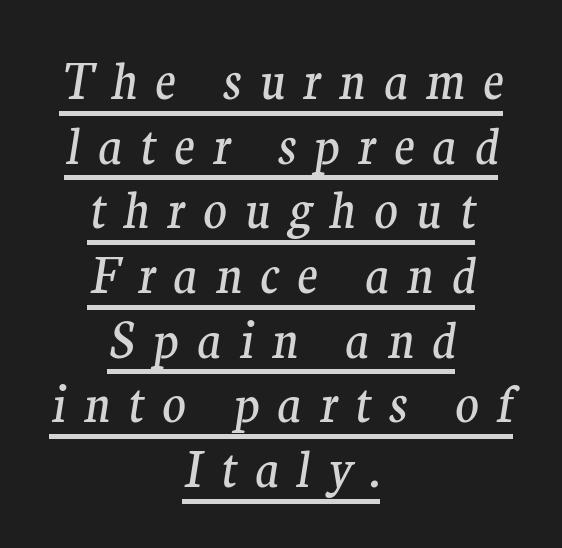
Q: Is the text bold? A: No.
Q: Is the text italic (slanted)? A: Yes, it leans right by about 9 degrees.
Q: Is the typeface a serif or a sans-serif typeface? A: Serif.
Q: Is the text underlined? A: Yes.
Q: How is the paragraph aligned? A: Centered.
Q: Is the spacing between letters normal or unusually wide? A: Unusually wide.
Q: Is the spacing between lines tight, normal or loose? A: Normal.
Q: Width (condensed, normal, or wide)? A: Normal.
Q: Stroke contrast? A: Medium.
Q: x-height? A: Medium.
Q: Monospaced? A: No.
